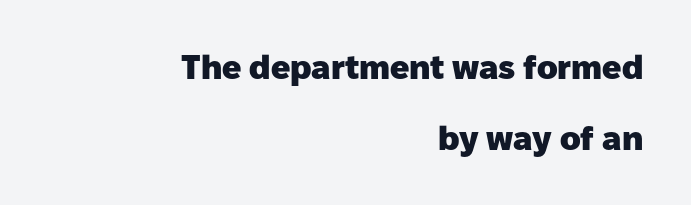
The image shows 34 px heavy sans-serif type, upright; set right-aligned, loose line spacing (2.08x), normal letter spacing, not underlined; low stroke contrast and a medium x-height.
